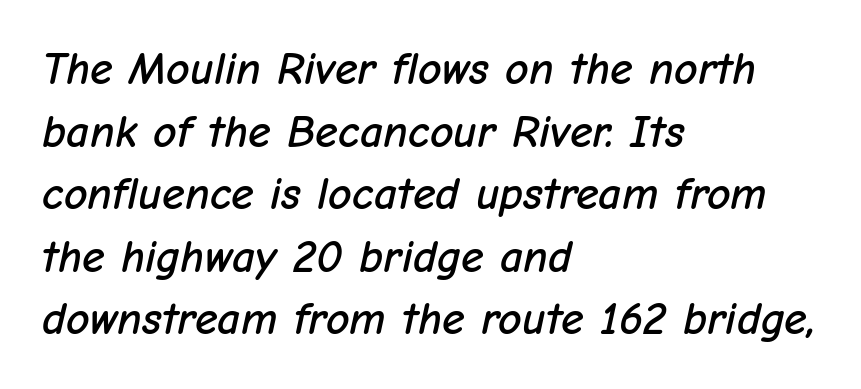
{"italic": "yes", "lean": "right", "slant_degrees": 12, "width": "normal", "stroke_contrast": "low", "x_height": "medium", "monospaced": "no", "underline": "no", "align": "left", "line_spacing": "normal", "line_spacing_ratio": 1.36, "letter_spacing": "normal", "letter_spacing_em": 0.0, "glyph_px": 46}
